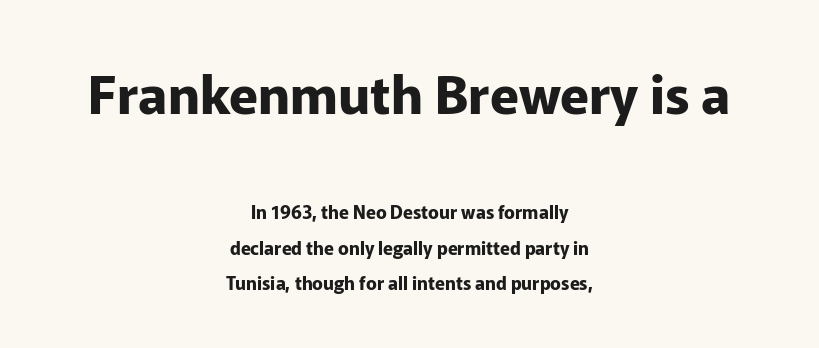
{"serif": "no", "italic": "no", "bold": "yes", "weight": "bold", "width": "normal", "stroke_contrast": "low", "x_height": "medium", "monospaced": "no", "underline": "no", "align": "center", "line_spacing": "loose", "line_spacing_ratio": 1.96, "letter_spacing": "normal", "letter_spacing_em": 0.0, "larger_block": "first", "size_ratio": 2.94, "glyph_px": 53}
